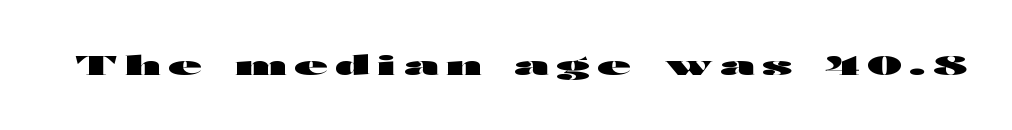
Does the lettering tilt? It doesn't — this is upright. Thick stems and heavy bowls — unmistakably bold. The gap between lines stays unmarked. This rendering widens character spacing well past its baseline value.
